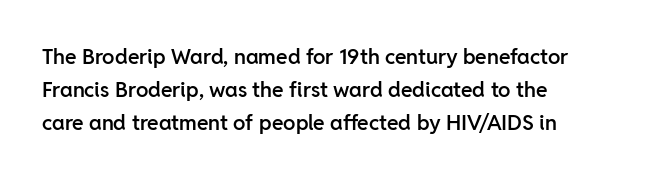
{"italic": "no", "bold": "semi", "underline": "no", "align": "left", "line_spacing": "normal", "line_spacing_ratio": 1.56, "letter_spacing": "normal", "letter_spacing_em": 0.0, "glyph_px": 21}
